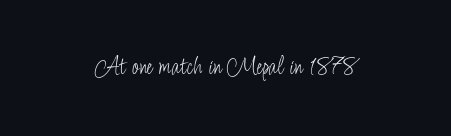
Q: Is the text bold? A: No.
Q: Is the text italic (slanted)? A: Yes.
Q: Is the text underlined? A: No.
Q: Is the spacing between letters normal or unusually wide? A: Normal.
